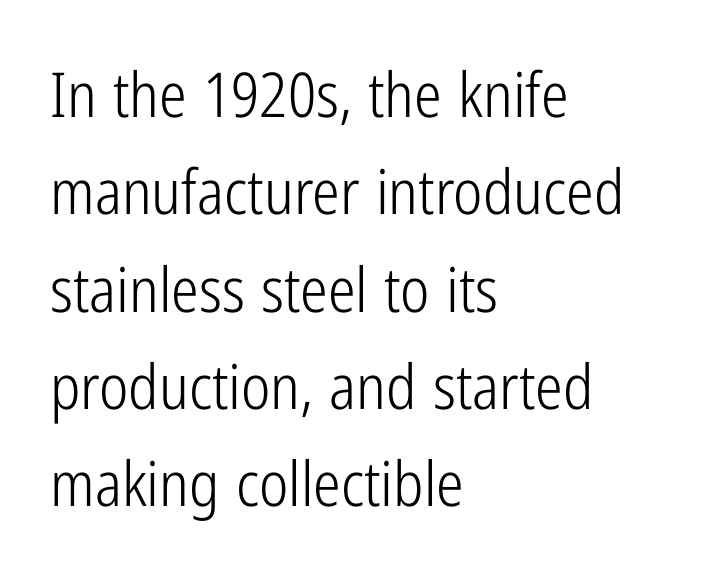
Q: Is the text bold? A: No.
Q: Is the text italic (slanted)? A: No, it is upright.
Q: Is the typeface a serif or a sans-serif typeface? A: Sans-serif.
Q: Is the text underlined? A: No.
Q: How is the paragraph aligned? A: Left-aligned.
Q: Is the spacing between letters normal or unusually wide? A: Normal.
Q: Is the spacing between lines tight, normal or loose? A: Normal.
Q: Width (condensed, normal, or wide)? A: Condensed.
Q: Stroke contrast? A: Low.
Q: x-height? A: Medium.
Q: Monospaced? A: No.
